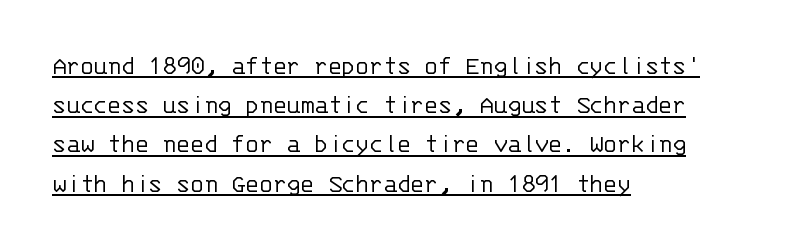
Q: Is the text bold? A: No.
Q: Is the text italic (slanted)? A: No, it is upright.
Q: Is the typeface a serif or a sans-serif typeface? A: Sans-serif.
Q: Is the text underlined? A: Yes.
Q: How is the paragraph aligned? A: Left-aligned.
Q: Is the spacing between letters normal or unusually wide? A: Normal.
Q: Is the spacing between lines tight, normal or loose? A: Normal.
Q: Width (condensed, normal, or wide)? A: Normal.
Q: Stroke contrast? A: Low.
Q: x-height? A: Large.
Q: Monospaced? A: Yes.
